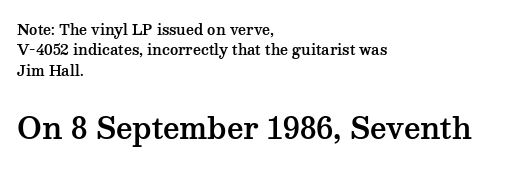
The image shows 29 px wide serif type, upright; set left-aligned, normal line spacing (1.46x), normal letter spacing, not underlined; the second (bottom) block is 2.07x larger; medium stroke contrast and a medium x-height.
